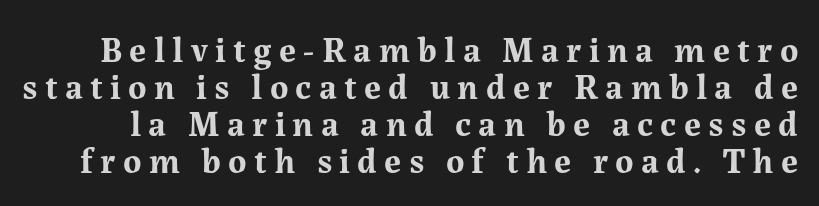
I'd describe the lettering as bold — thick and assertive. Quick note: not italic, upright. Very little white space separates one row of letters from the next. Check under the words: just untouched page.
